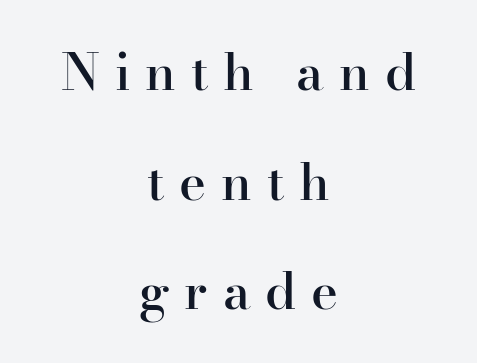
The vertical gap from one line to the next is large. The zone under the glyphs is completely vacant. The whitespace from short lines is split evenly between both sides. The designer went with a serif here, giving each stem small feet. A somewhat darkened texture: the type is semibold rather than bold. Italic? Not at all — the glyphs are vertical.
